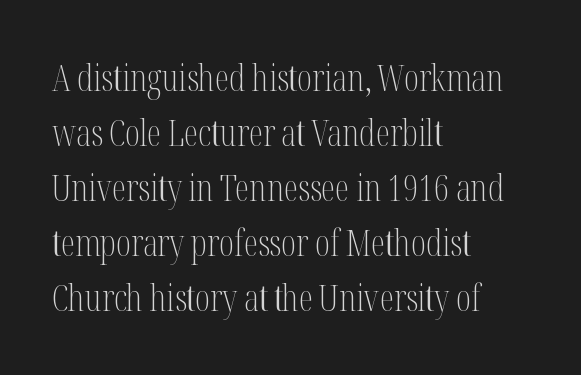
{"serif": "yes", "italic": "no", "bold": "no", "weight": "light", "width": "condensed", "stroke_contrast": "medium", "x_height": "medium", "monospaced": "no", "underline": "no", "align": "left", "line_spacing": "normal", "line_spacing_ratio": 1.53, "letter_spacing": "normal", "letter_spacing_em": 0.0, "glyph_px": 36}
